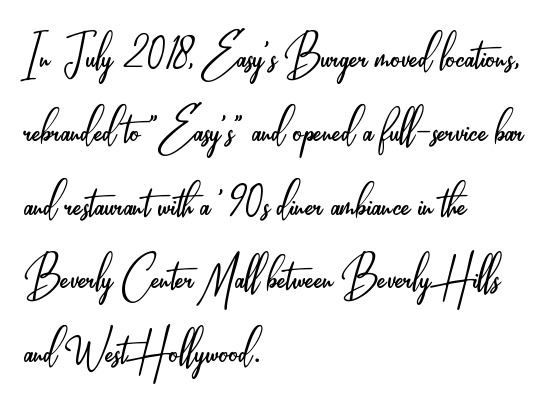
Q: Is the text bold? A: No.
Q: Is the text italic (slanted)? A: Yes.
Q: Is the typeface a serif or a sans-serif typeface? A: Sans-serif.
Q: Is the text underlined? A: No.
Q: How is the paragraph aligned? A: Left-aligned.
Q: Is the spacing between letters normal or unusually wide? A: Normal.
Q: Width (condensed, normal, or wide)? A: Condensed.
Q: Stroke contrast? A: Low.
Q: x-height? A: Small.
Q: Monospaced? A: No.
